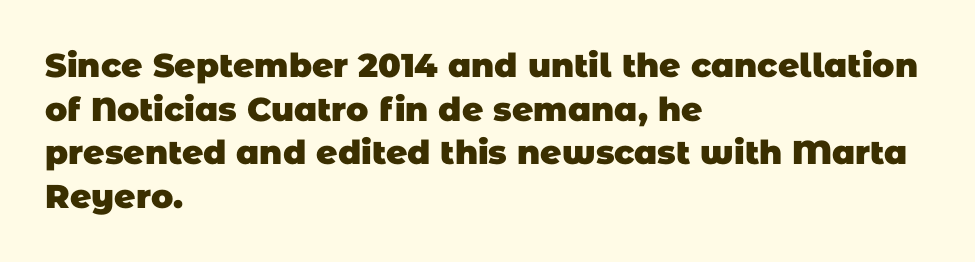
{"serif": "no", "bold": "yes", "weight": "heavy", "width": "normal", "stroke_contrast": "low", "x_height": "large", "monospaced": "no", "underline": "no", "align": "left", "line_spacing": "normal", "line_spacing_ratio": 1.32, "letter_spacing": "normal", "letter_spacing_em": 0.0, "glyph_px": 33}
